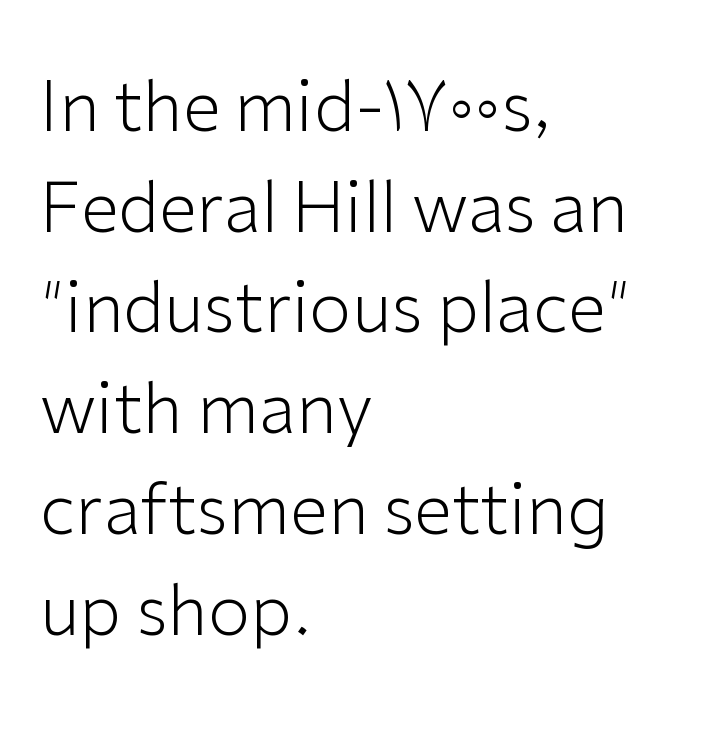
Q: Is the text bold? A: No.
Q: Is the text italic (slanted)? A: No, it is upright.
Q: Is the typeface a serif or a sans-serif typeface? A: Sans-serif.
Q: Is the text underlined? A: No.
Q: How is the paragraph aligned? A: Left-aligned.
Q: Is the spacing between letters normal or unusually wide? A: Normal.
Q: Is the spacing between lines tight, normal or loose? A: Normal.
Q: Width (condensed, normal, or wide)? A: Normal.
Q: Stroke contrast? A: Low.
Q: x-height? A: Medium.
Q: Monospaced? A: No.
